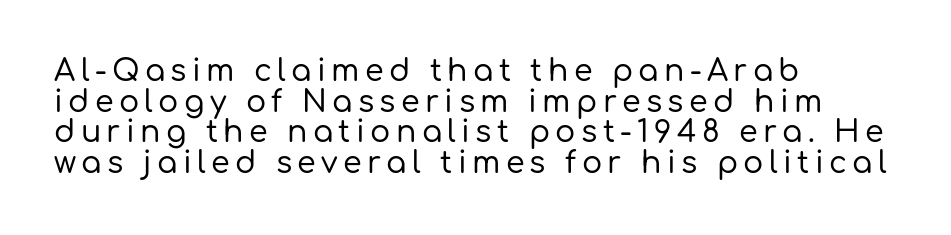
The image shows 30 px sans-serif type, upright; set left-aligned, tight line spacing (1.02x), not underlined; low stroke contrast and a medium x-height.
